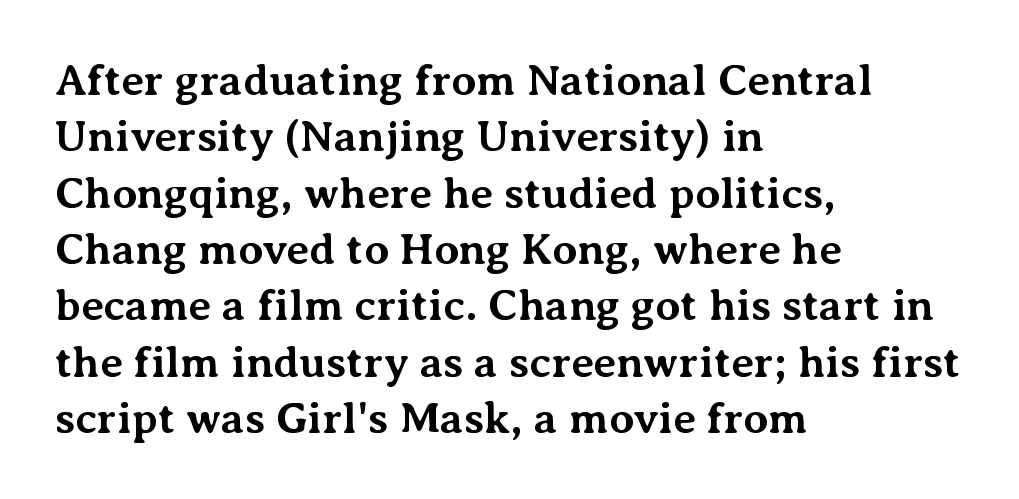
Q: Is the text bold? A: Yes.
Q: Is the text italic (slanted)? A: No, it is upright.
Q: Is the typeface a serif or a sans-serif typeface? A: Serif.
Q: Is the text underlined? A: No.
Q: How is the paragraph aligned? A: Left-aligned.
Q: Is the spacing between letters normal or unusually wide? A: Normal.
Q: Is the spacing between lines tight, normal or loose? A: Normal.
Q: Width (condensed, normal, or wide)? A: Normal.
Q: Stroke contrast? A: Medium.
Q: x-height? A: Medium.
Q: Monospaced? A: No.
